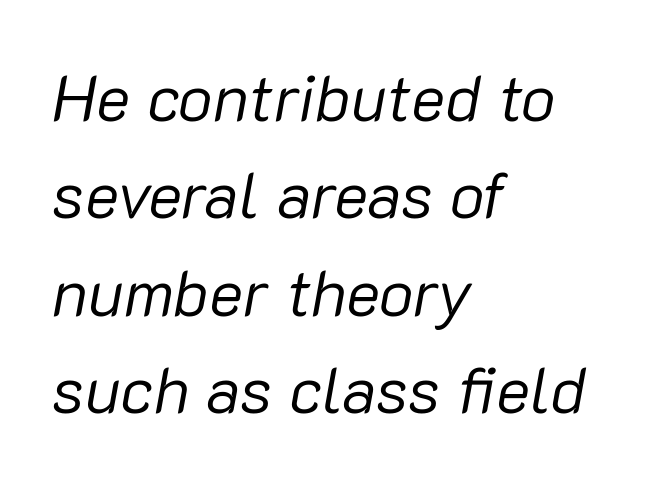
The image shows 65 px regular-weight type, italic (leaning right); set left-aligned, normal line spacing (1.5x), normal letter spacing, not underlined; low stroke contrast and a medium x-height.
